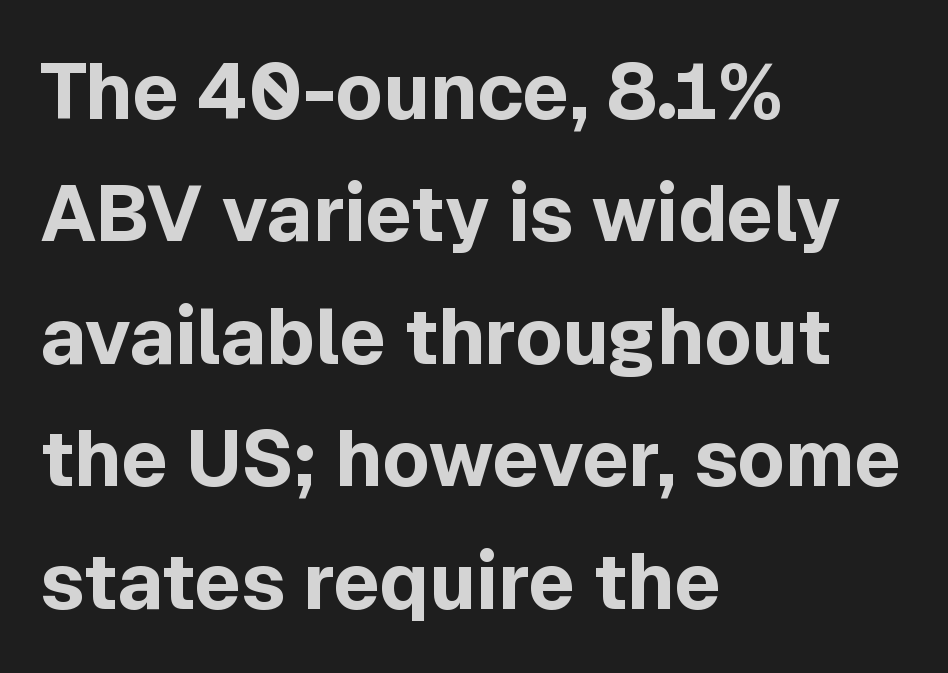
{"serif": "no", "italic": "no", "bold": "yes", "weight": "bold", "width": "normal", "x_height": "medium", "monospaced": "no", "underline": "no", "align": "left", "line_spacing": "normal", "line_spacing_ratio": 1.57, "letter_spacing": "normal", "letter_spacing_em": 0.0, "glyph_px": 78}
